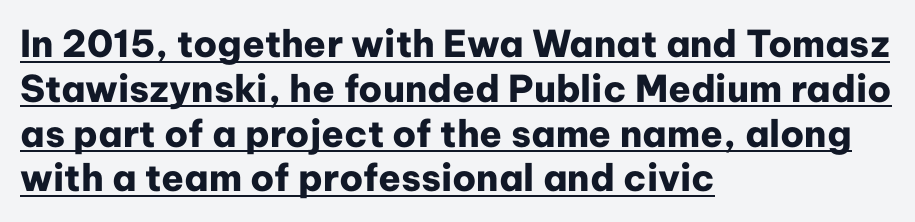
The image shows 37 px heavy sans-serif type, upright; set left-aligned, line spacing 1.21x, normal letter spacing, underlined; low stroke contrast and a medium x-height.
